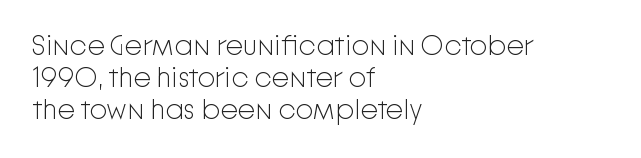
The image shows 28 px light sans-serif type, upright; set left-aligned, tight line spacing (1.15x), normal letter spacing, not underlined; low stroke contrast and a medium x-height.
